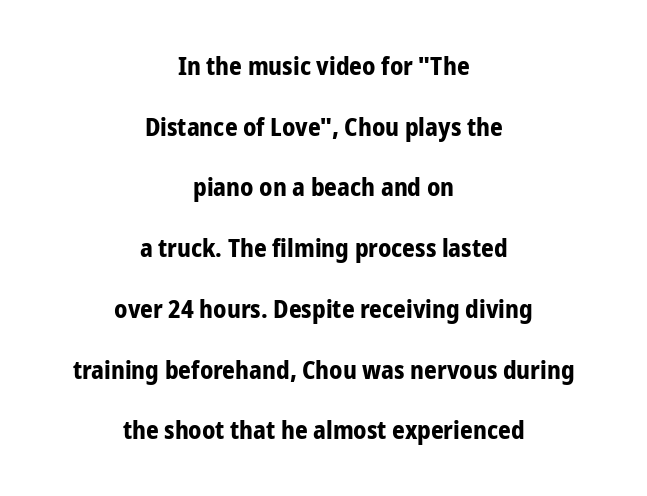
If you measured baseline to baseline, you'd find a long distance. Which margin do the lines hug? Neither — every line sits in the middle. Quick note: not italic, upright. This rendering features lettering with no underline. The type is set solid horizontally, with unmodified tracking. Set as a true bold cut, around the 700 mark.
